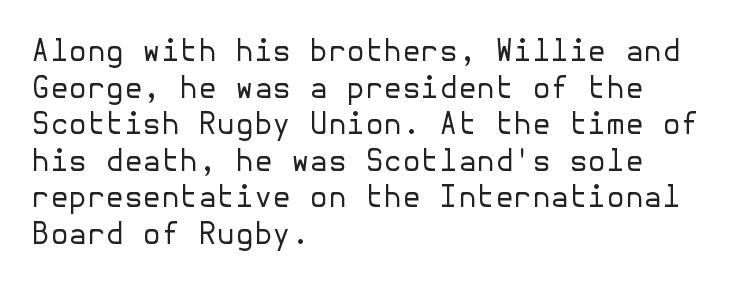
{"serif": "no", "italic": "no", "bold": "no", "weight": "regular", "width": "normal", "stroke_contrast": "low", "x_height": "medium", "underline": "no", "align": "left", "line_spacing_ratio": 1.22, "letter_spacing": "normal", "letter_spacing_em": 0.0, "glyph_px": 30}
